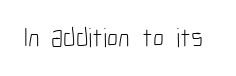
Q: Is the text bold? A: No.
Q: Is the text italic (slanted)? A: No, it is upright.
Q: Is the text underlined? A: No.
Q: Is the spacing between letters normal or unusually wide? A: Normal.
